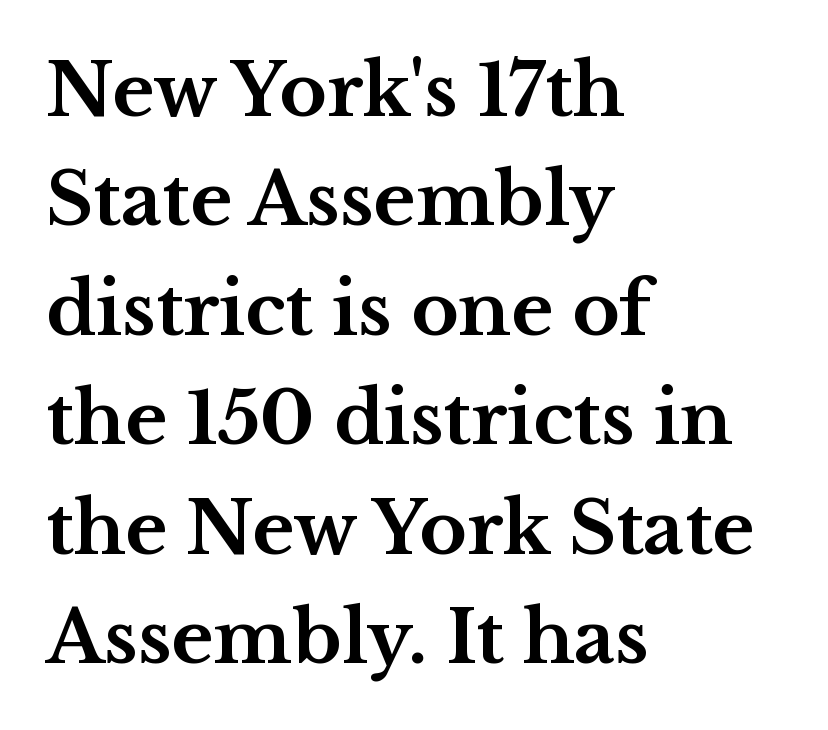
The image shows 72 px bold, wide serif type, upright; set left-aligned, normal line spacing (1.52x), normal letter spacing, not underlined; medium stroke contrast and a medium x-height.
